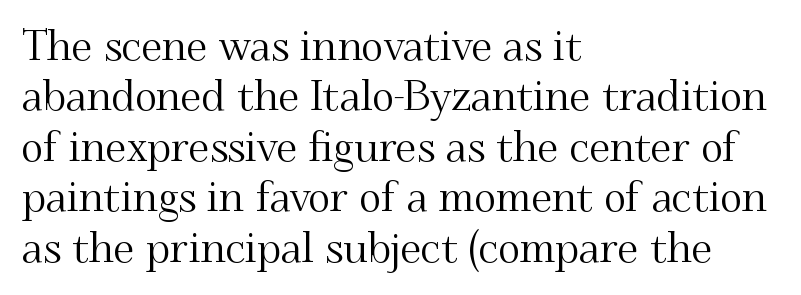
{"serif": "yes", "italic": "no", "width": "normal", "stroke_contrast": "medium", "x_height": "small", "monospaced": "no", "underline": "no", "align": "left", "line_spacing_ratio": 1.2, "letter_spacing": "normal", "letter_spacing_em": 0.0, "glyph_px": 42}
